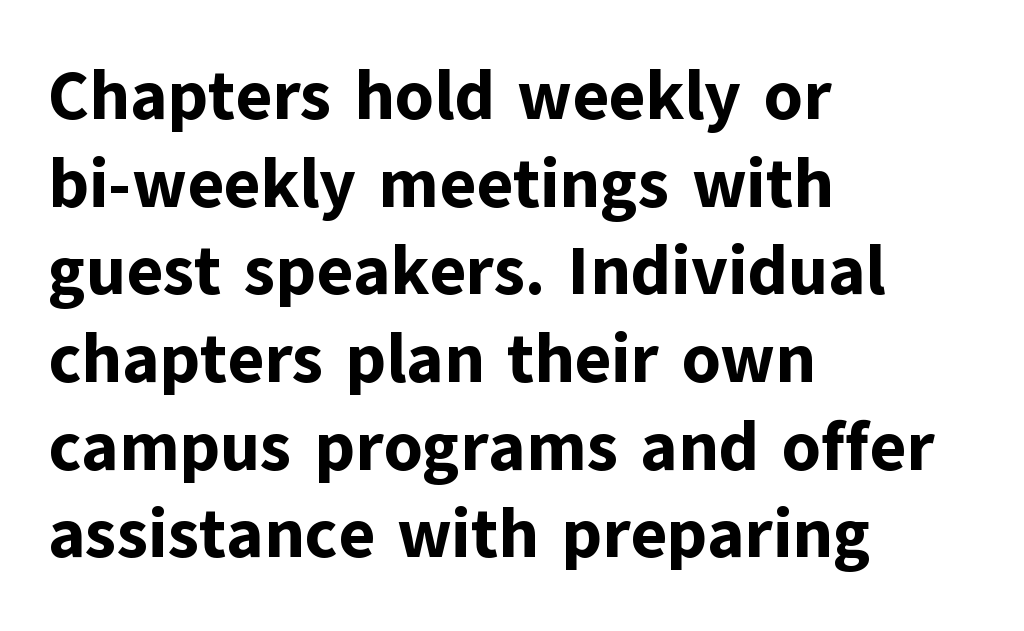
Q: Is the text bold? A: Yes.
Q: Is the text italic (slanted)? A: No, it is upright.
Q: Is the typeface a serif or a sans-serif typeface? A: Sans-serif.
Q: Is the text underlined? A: No.
Q: How is the paragraph aligned? A: Left-aligned.
Q: Is the spacing between letters normal or unusually wide? A: Normal.
Q: Is the spacing between lines tight, normal or loose? A: Normal.
Q: Width (condensed, normal, or wide)? A: Normal.
Q: Stroke contrast? A: Low.
Q: x-height? A: Medium.
Q: Monospaced? A: No.
